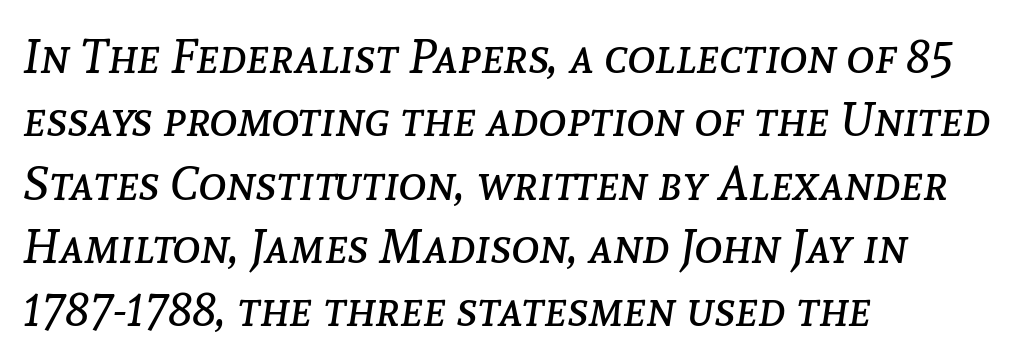
The image shows 48 px regular-weight type, italic (leaning right); set left-aligned, normal line spacing (1.32x), normal letter spacing, not underlined; low stroke contrast and a medium x-height.
